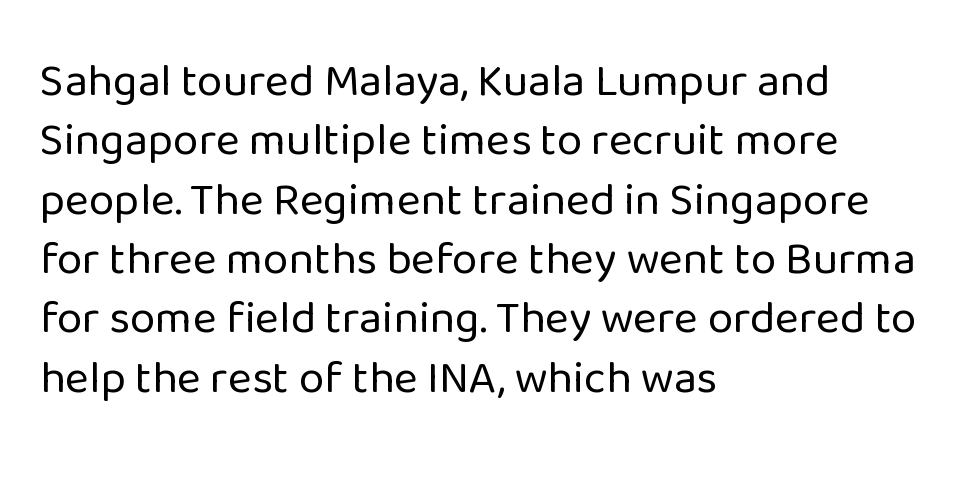
{"serif": "no", "italic": "no", "bold": "no", "weight": "regular", "width": "normal", "stroke_contrast": "low", "x_height": "medium", "monospaced": "no", "underline": "no", "align": "left", "line_spacing": "normal", "line_spacing_ratio": 1.29, "letter_spacing": "normal", "letter_spacing_em": 0.0, "glyph_px": 46}
